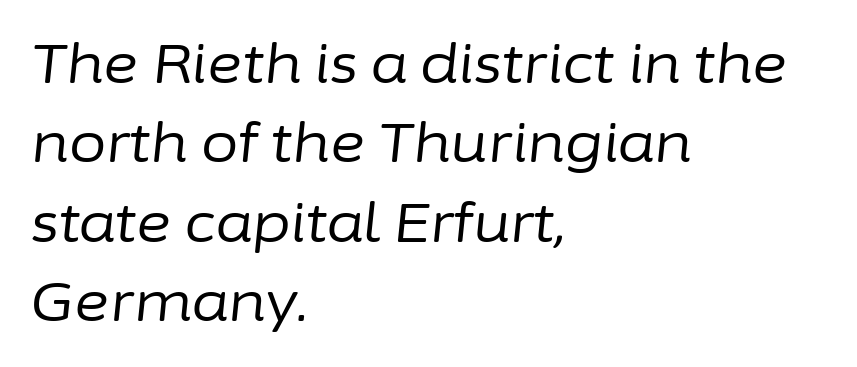
Q: Is the text bold? A: No.
Q: Is the text italic (slanted)? A: Yes, it leans right by about 6 degrees.
Q: Is the text underlined? A: No.
Q: How is the paragraph aligned? A: Left-aligned.
Q: Is the spacing between letters normal or unusually wide? A: Normal.
Q: Is the spacing between lines tight, normal or loose? A: Normal.
Q: Width (condensed, normal, or wide)? A: Normal.
Q: Stroke contrast? A: Low.
Q: x-height? A: Medium.
Q: Monospaced? A: No.
